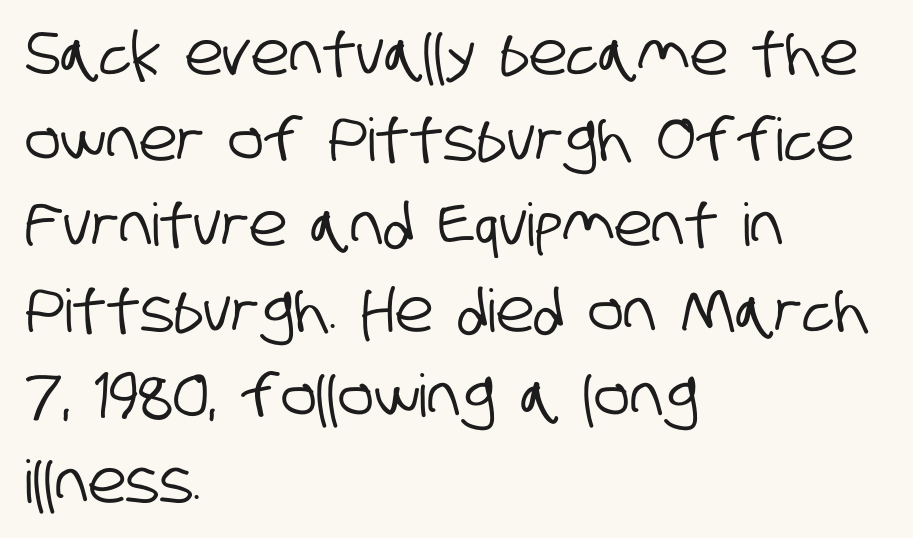
Compared with typical paragraphs, the rows here are spaced about the same. Line starts are locked; line ends wander. Observe the ordinary spacing: letters are neighbours, not strangers. Nobody drew a line under any word here. To sum up the face: it is a sans, with no serifs. You could not count columns in this text — the font is proportionally spaced.
